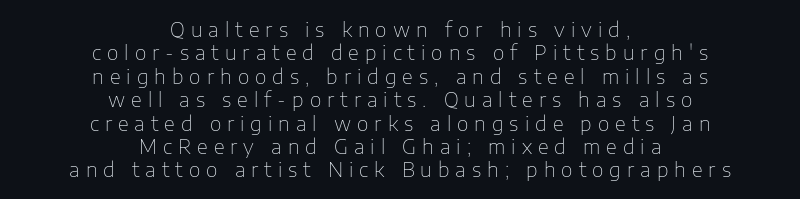
The image shows 20 px text type, upright; set centered, line spacing 1.17x, unusually wide letter spacing (+0.3 em), not underlined.
